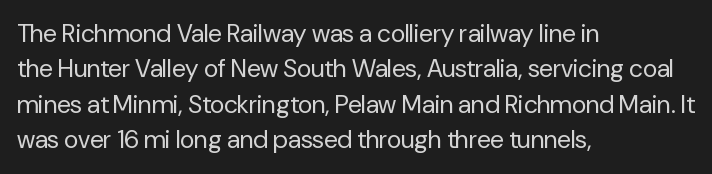
{"italic": "no", "bold": "no", "underline": "no", "align": "left", "line_spacing": "normal", "line_spacing_ratio": 1.42, "letter_spacing": "normal", "letter_spacing_em": 0.0, "glyph_px": 25}
